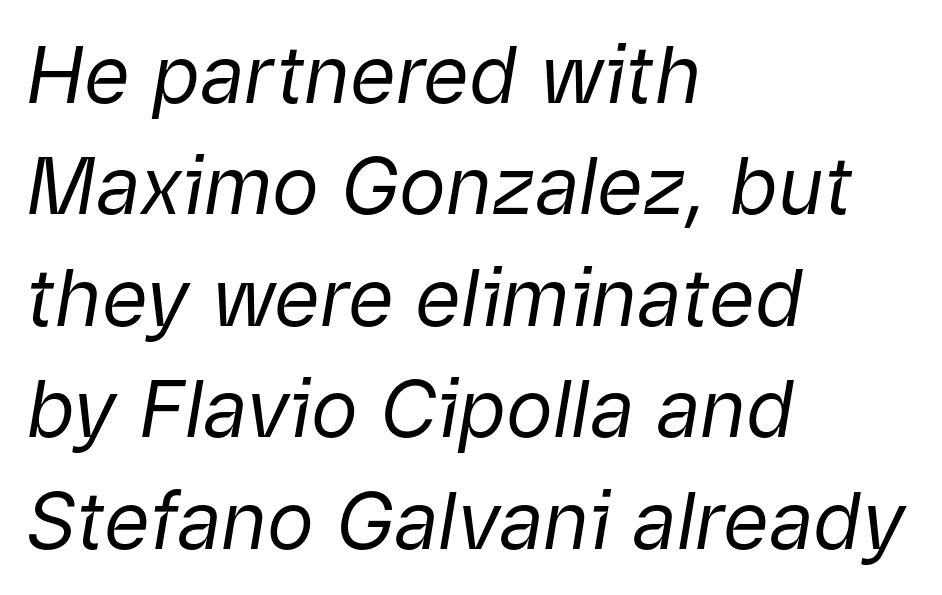
These lines are rendered in a variable-pitch font. The block of text has a typical density, with ordinary space between rows. In terms of posture, this sample is oblique. The strip under each line holds only bare page.
